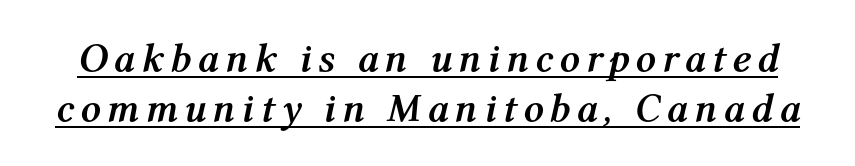
Evenly set lines give the paragraph a standard silhouette. If you drew a line through each stem, it would be angled. This is underlined copy, the kind a proofreader might mark for attention. How heavy is the stroke? Heavy — this is a bold. Do the characters align in a grid? No, the font is proportional.
